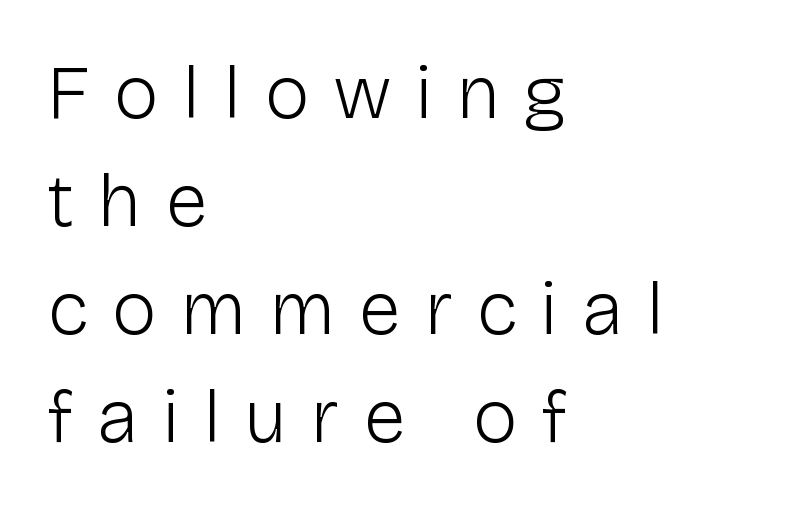
A typesetter would call this heavily tracked-out type. Horizontally, the lines are justified to the leading edge only. Proportional: the letters do not fall into vertical columns. The typesetting does not lean heavy: it is not bold. The passage shown is typeset with a sans-serif family. Letters rest on an invisible, unmarked baseline.
